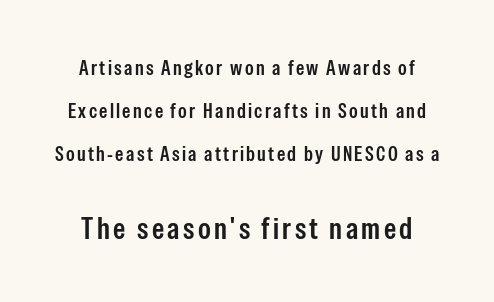
Whoever set this made the second block the dominant, larger element. Unmarked baselines from the first word to the last. Every letter is mildly thick-stroked: semibold rather than bold. Think of a printed novel: that variable character pitch is what you see here. I'd call this a sans setting — the letters go barefoot. If you drew a line through each stem, it would be perfectly vertical.
